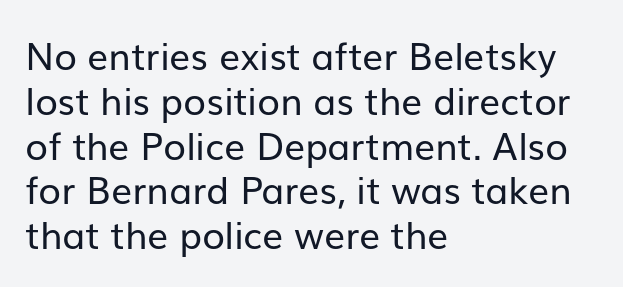
The image shows 37 px regular-weight sans-serif type, upright; set left-aligned, line spacing 1.21x, normal letter spacing, not underlined; low stroke contrast and a medium x-height.
